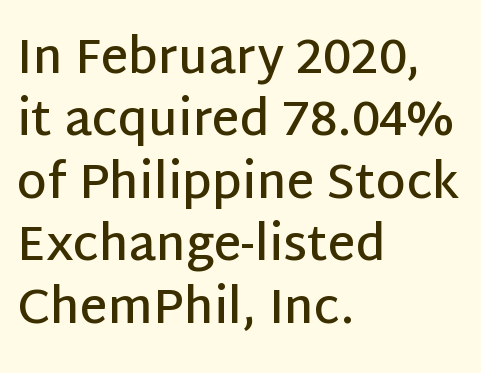
Q: Is the text bold? A: Semi-bold.
Q: Is the text italic (slanted)? A: No, it is upright.
Q: Is the typeface a serif or a sans-serif typeface? A: Sans-serif.
Q: Is the text underlined? A: No.
Q: How is the paragraph aligned? A: Left-aligned.
Q: Is the spacing between letters normal or unusually wide? A: Normal.
Q: Is the spacing between lines tight, normal or loose? A: Normal.
Q: Width (condensed, normal, or wide)? A: Normal.
Q: Stroke contrast? A: Low.
Q: x-height? A: Large.
Q: Monospaced? A: No.
